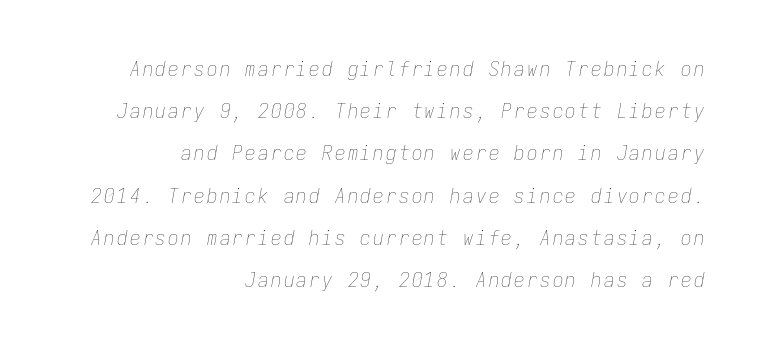
The image shows 21 px text type, italic (leaning right); set right-aligned, loose line spacing (2.01x), not underlined.
